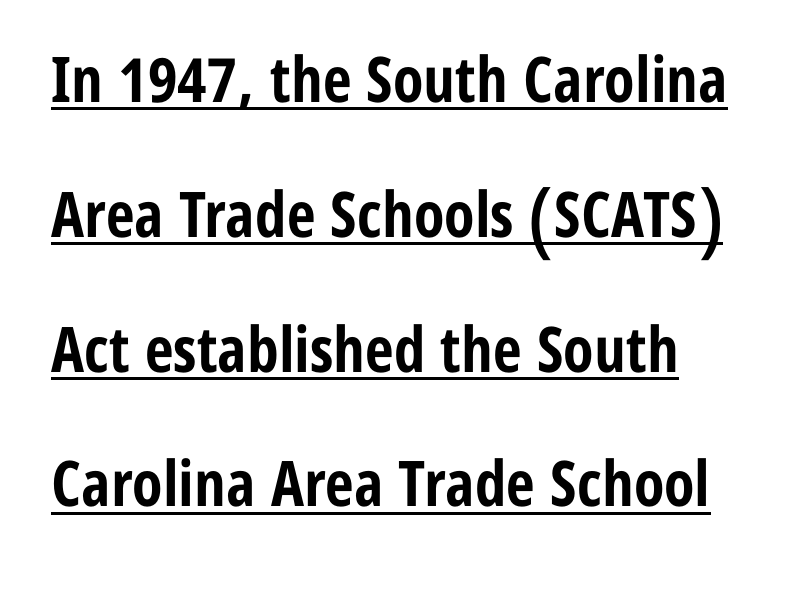
Q: Is the text bold? A: Yes.
Q: Is the text italic (slanted)? A: No, it is upright.
Q: Is the typeface a serif or a sans-serif typeface? A: Sans-serif.
Q: Is the text underlined? A: Yes.
Q: Is the spacing between letters normal or unusually wide? A: Normal.
Q: Is the spacing between lines tight, normal or loose? A: Loose.
Q: Width (condensed, normal, or wide)? A: Condensed.
Q: Stroke contrast? A: Low.
Q: x-height? A: Medium.
Q: Monospaced? A: No.
